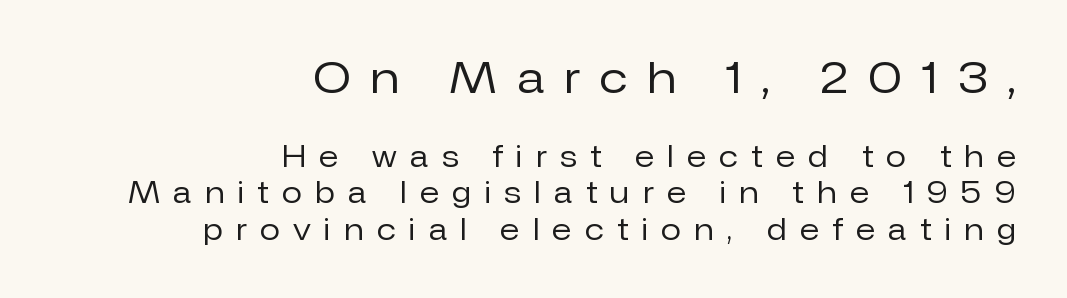
The image shows 43 px regular-weight sans-serif type, upright; set right-aligned, normal line spacing (1.25x), unusually wide letter spacing (+0.47 em), not underlined; the first (top) block is 1.48x larger; low stroke contrast and a medium x-height.
